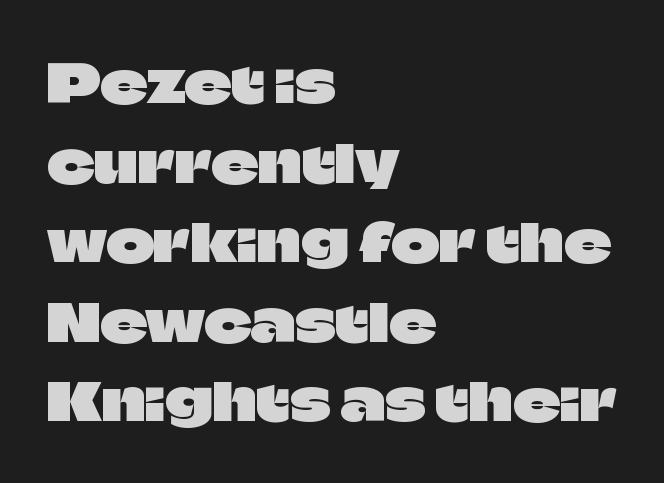
{"serif": "no", "italic": "no", "width": "normal", "stroke_contrast": "low", "x_height": "large", "monospaced": "no", "underline": "no", "align": "left", "line_spacing": "normal", "line_spacing_ratio": 1.53, "letter_spacing": "normal", "letter_spacing_em": 0.0, "glyph_px": 52}
